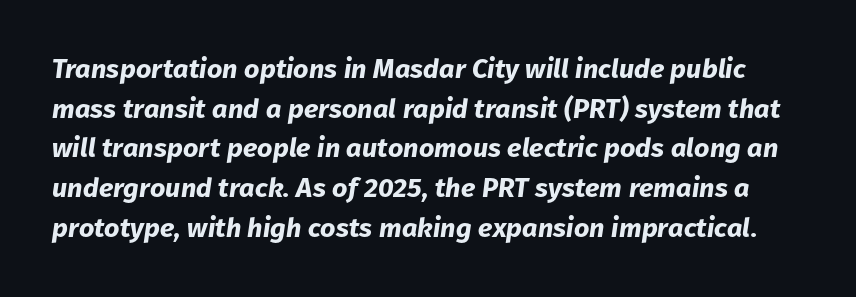
The passage shown is emphatically bold. Slanted lettering throughout. Line spacing here is normal. Each word holds together tightly as a unit, with standard inter-letter gaps.
